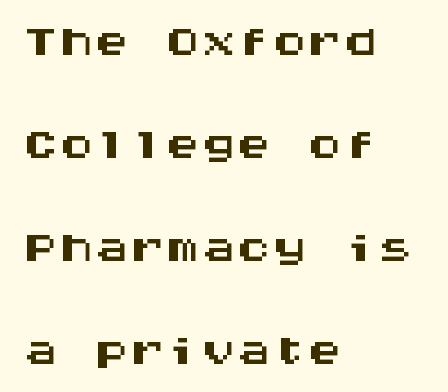
Here the glyphs are tracked normally, forming tight word shapes. The text was rendered using a sans face with plain stroke endings. A typesetter would mark this as roman, not italic. Note the uniform advance width — an 'i' takes as much space as an 'm'. Has an underline been added? It has not. Vertical spacing — default.
